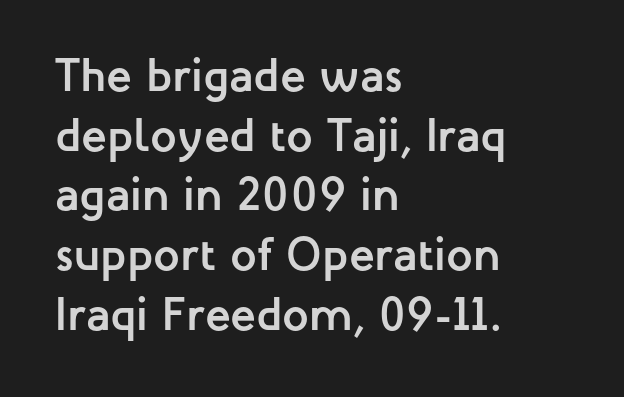
Q: Is the text bold? A: Yes.
Q: Is the text italic (slanted)? A: No, it is upright.
Q: Is the typeface a serif or a sans-serif typeface? A: Sans-serif.
Q: Is the text underlined? A: No.
Q: How is the paragraph aligned? A: Left-aligned.
Q: Is the spacing between letters normal or unusually wide? A: Normal.
Q: Is the spacing between lines tight, normal or loose? A: Normal.
Q: Width (condensed, normal, or wide)? A: Normal.
Q: Stroke contrast? A: Low.
Q: x-height? A: Medium.
Q: Monospaced? A: No.
